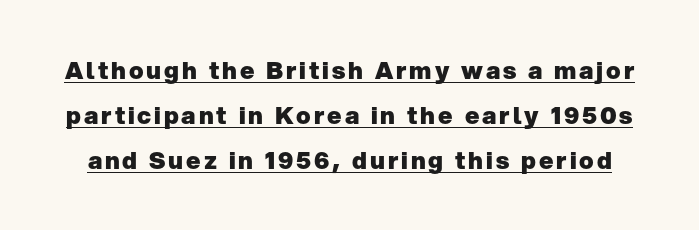
Q: Is the text bold? A: Yes.
Q: Is the text italic (slanted)? A: No, it is upright.
Q: Is the text underlined? A: Yes.
